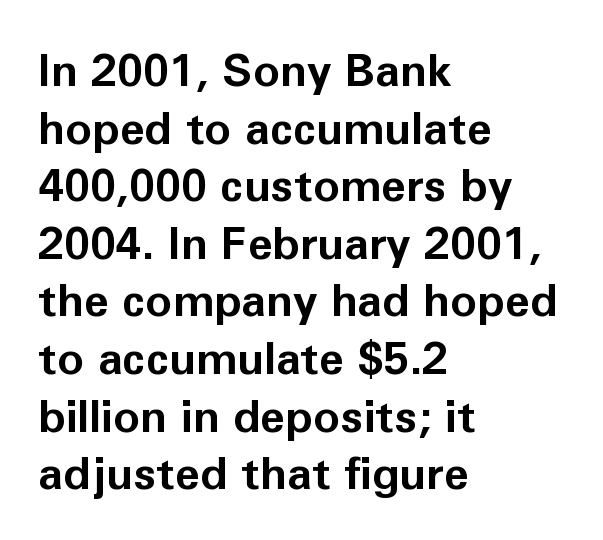
Q: Is the text bold? A: Yes.
Q: Is the text italic (slanted)? A: No, it is upright.
Q: Is the typeface a serif or a sans-serif typeface? A: Sans-serif.
Q: Is the text underlined? A: No.
Q: How is the paragraph aligned? A: Left-aligned.
Q: Is the spacing between letters normal or unusually wide? A: Normal.
Q: Is the spacing between lines tight, normal or loose? A: Normal.
Q: Width (condensed, normal, or wide)? A: Normal.
Q: Stroke contrast? A: Low.
Q: x-height? A: Medium.
Q: Monospaced? A: No.
